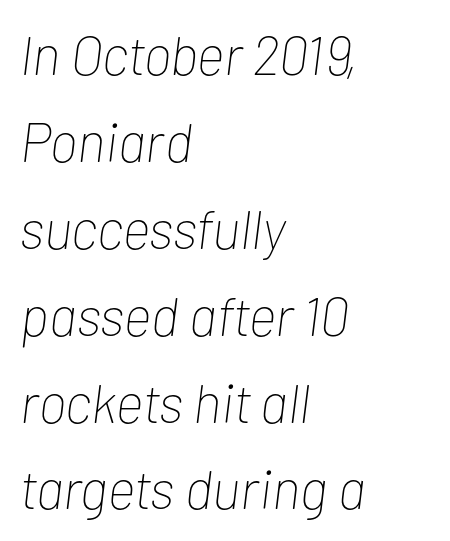
You could call the tracking neutral — neither tight nor loose. The letters look calm and open, with moderate or lighter stems. The rendering anchors every line to the left-hand side. The specimen reads as italic at a glance.
